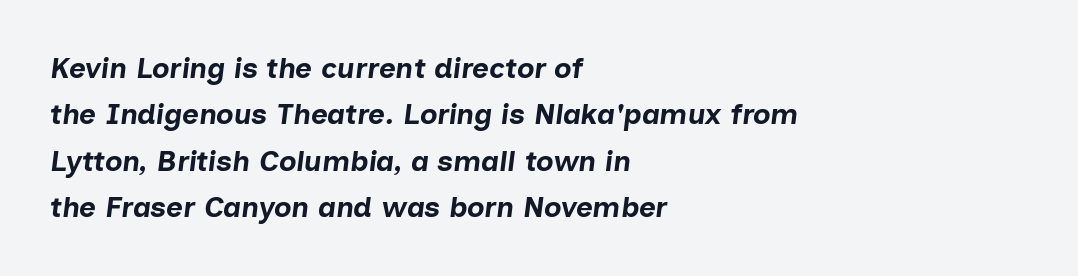
{"italic": "yes", "lean": "right", "slant_degrees": 7, "bold": "yes", "weight": "bold", "width": "normal", "stroke_contrast": "low", "x_height": "medium", "monospaced": "no", "underline": "no", "align": "left", "line_spacing": "normal", "line_spacing_ratio": 1.6, "letter_spacing": "normal", "letter_spacing_em": 0.0, "glyph_px": 29}
